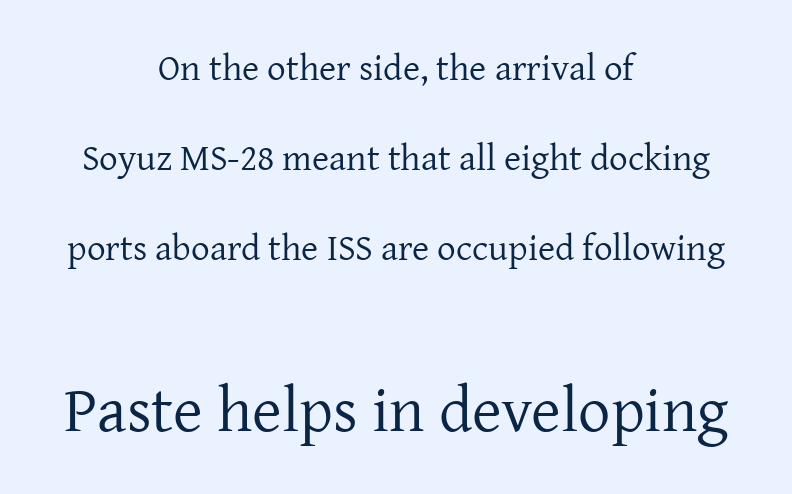
Q: Is the text bold? A: No.
Q: Is the text italic (slanted)? A: No, it is upright.
Q: Is the typeface a serif or a sans-serif typeface? A: Serif.
Q: Is the text underlined? A: No.
Q: How is the paragraph aligned? A: Centered.
Q: Is the spacing between letters normal or unusually wide? A: Normal.
Q: Is the spacing between lines tight, normal or loose? A: Loose.
Q: Which block of text is set in a larger size, the first (top) or the second (bottom)? A: The second (bottom) one.
Q: Width (condensed, normal, or wide)? A: Normal.
Q: Stroke contrast? A: Low.
Q: x-height? A: Medium.
Q: Monospaced? A: No.
